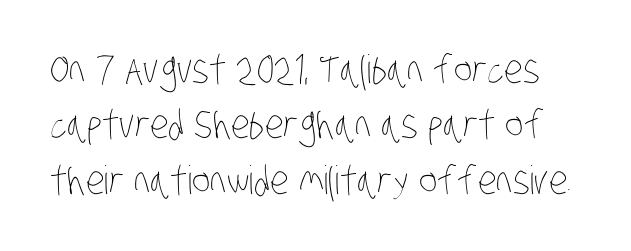
{"bold": "no", "weight": "thin", "width": "condensed", "stroke_contrast": "low", "x_height": "large", "monospaced": "no", "underline": "no", "line_spacing": "normal", "line_spacing_ratio": 1.42, "letter_spacing": "normal", "letter_spacing_em": 0.0, "glyph_px": 39}
